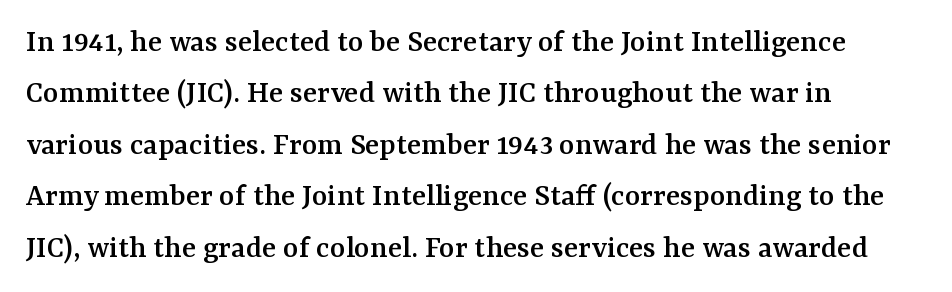
{"serif": "yes", "italic": "no", "width": "normal", "stroke_contrast": "medium", "x_height": "medium", "monospaced": "no", "underline": "no", "align": "left", "line_spacing": "normal", "line_spacing_ratio": 1.56, "letter_spacing": "normal", "letter_spacing_em": 0.0, "glyph_px": 33}
